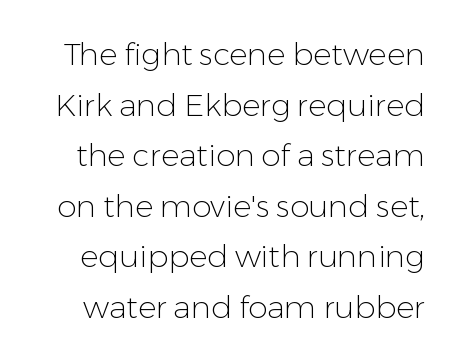
The image shows 31 px light sans-serif type, upright; set normal line spacing (1.63x), normal letter spacing, not underlined; low stroke contrast and a medium x-height.
